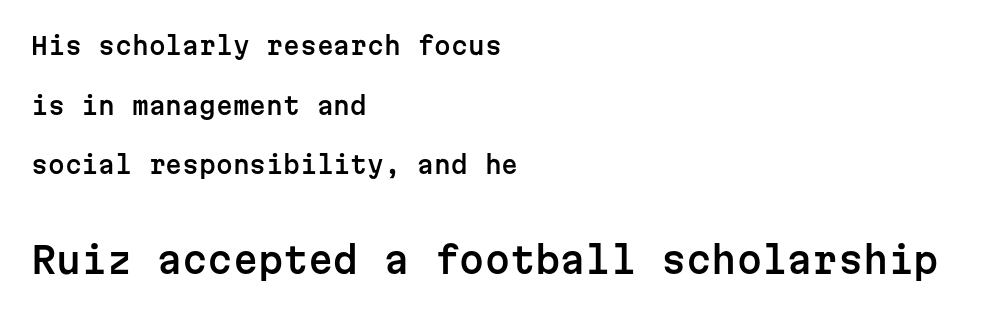
The image shows 36 px sans-serif type, upright, monospaced; set left-aligned, loose line spacing (2.48x), normal letter spacing, not underlined; the second (bottom) block is 1.5x larger; low stroke contrast and a medium x-height.
